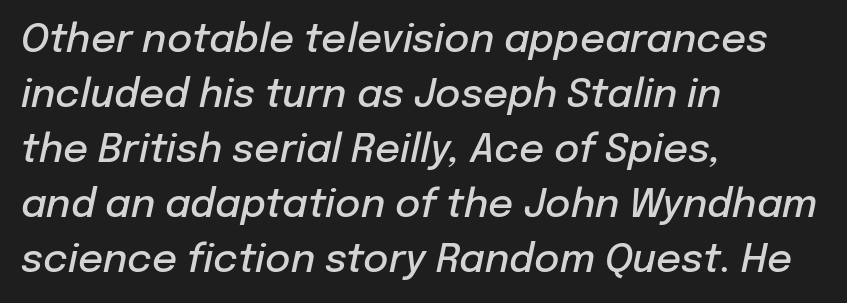
{"italic": "yes", "lean": "right", "slant_degrees": 12, "bold": "semi", "weight": "semibold", "width": "normal", "stroke_contrast": "low", "x_height": "medium", "monospaced": "no", "underline": "no", "align": "left", "line_spacing": "normal", "line_spacing_ratio": 1.41, "letter_spacing": "normal", "letter_spacing_em": 0.0, "glyph_px": 39}
